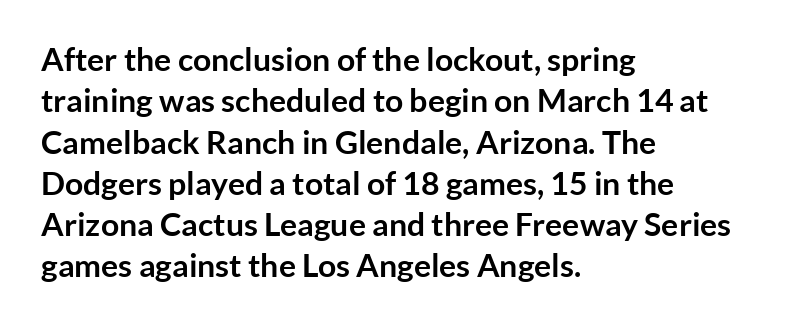
{"serif": "no", "italic": "no", "bold": "yes", "weight": "semibold", "width": "normal", "stroke_contrast": "low", "x_height": "medium", "monospaced": "no", "underline": "no", "align": "left", "line_spacing": "normal", "line_spacing_ratio": 1.29, "letter_spacing": "normal", "letter_spacing_em": 0.0, "glyph_px": 32}
